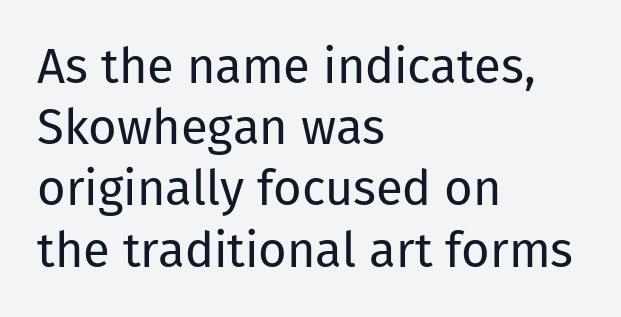
{"serif": "no", "italic": "no", "bold": "no", "weight": "regular", "width": "normal", "stroke_contrast": "low", "x_height": "medium", "monospaced": "no", "underline": "no", "align": "left", "line_spacing": "normal", "line_spacing_ratio": 1.25, "letter_spacing": "normal", "letter_spacing_em": 0.0, "glyph_px": 49}
